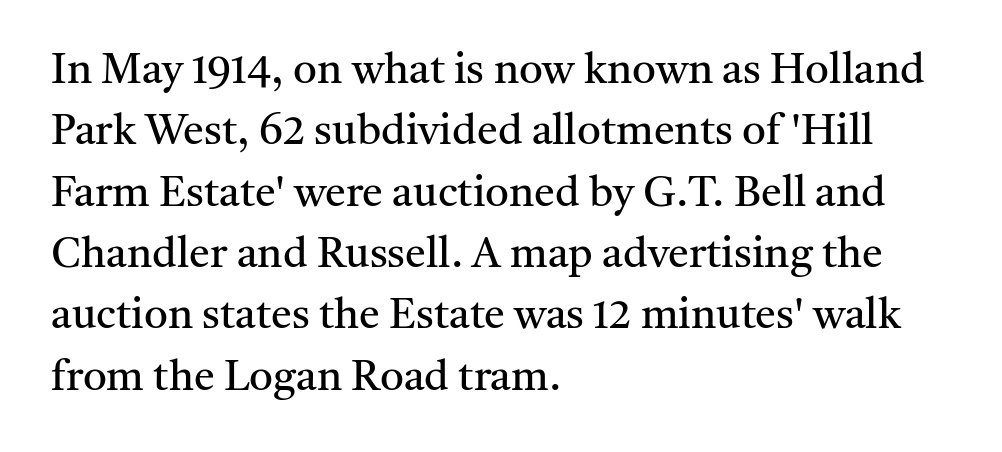
{"serif": "yes", "italic": "no", "bold": "no", "weight": "regular", "width": "normal", "stroke_contrast": "medium", "x_height": "medium", "monospaced": "no", "underline": "no", "align": "left", "line_spacing": "normal", "line_spacing_ratio": 1.46, "letter_spacing": "normal", "letter_spacing_em": 0.0, "glyph_px": 42}
